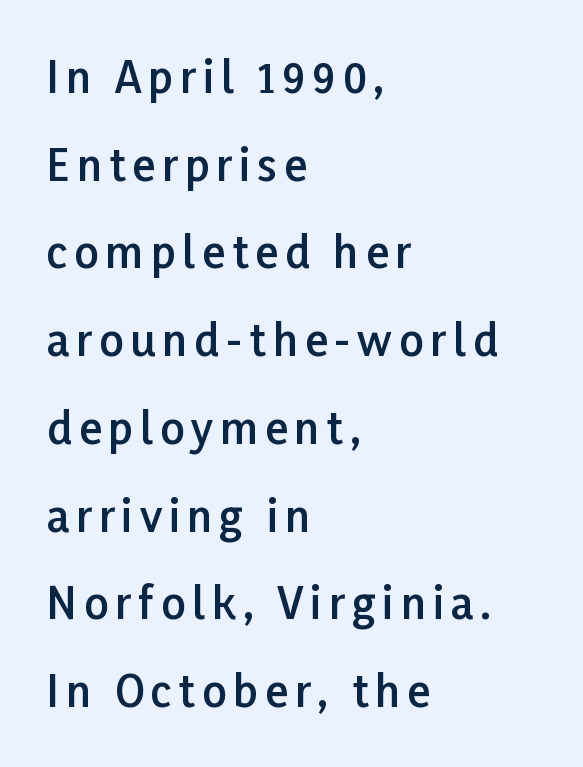
{"serif": "no", "italic": "no", "bold": "semi", "weight": "semibold", "width": "normal", "stroke_contrast": "low", "x_height": "medium", "monospaced": "no", "underline": "no", "align": "left", "line_spacing": "loose", "line_spacing_ratio": 2.04, "glyph_px": 43}
